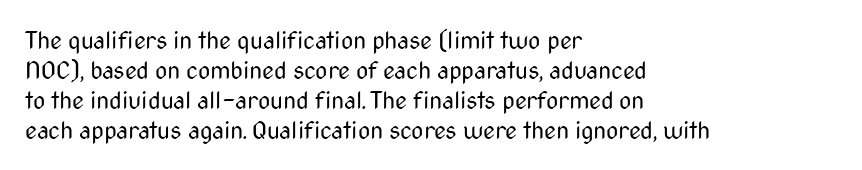
Honestly, there is no underline to notice here at all. The font's upright variant was chosen for this text. Horizontally, the lines are justified to the leading edge only. Bold? No — there's no thickening of the strokes.
